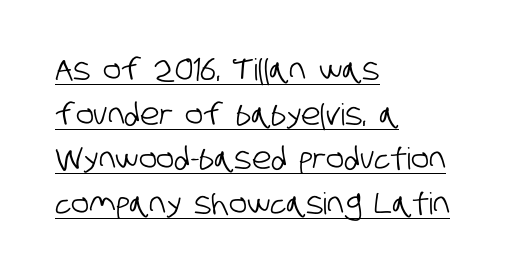
{"serif": "no", "width": "condensed", "stroke_contrast": "low", "x_height": "large", "monospaced": "no", "underline": "yes", "align": "left", "line_spacing": "normal", "line_spacing_ratio": 1.49, "letter_spacing": "normal", "letter_spacing_em": 0.0, "glyph_px": 30}
